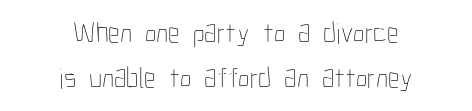
{"italic": "no", "bold": "no", "weight": "thin", "width": "condensed", "stroke_contrast": "low", "x_height": "medium", "monospaced": "no", "underline": "no", "align": "center", "line_spacing": "normal", "line_spacing_ratio": 1.54, "letter_spacing": "normal", "letter_spacing_em": 0.0, "glyph_px": 29}
